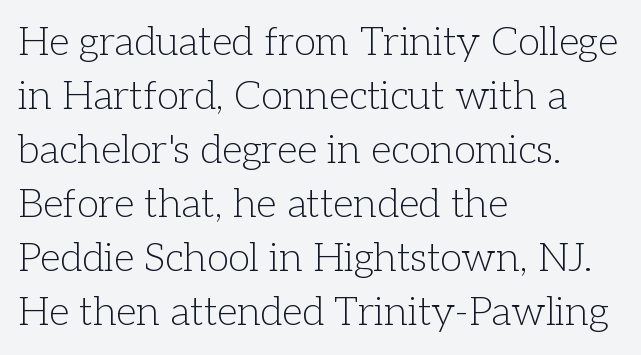
Nope, not italic — everything's standing straight. Glance below the letters and you will spot only blank space. Horizontal alignment here is leftward, the default for most running prose. These glyphs show unthickened strokes, regular width or finer.
